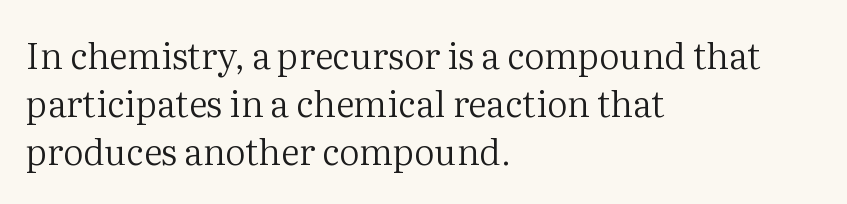
{"serif": "yes", "italic": "no", "bold": "no", "weight": "regular", "width": "normal", "stroke_contrast": "medium", "x_height": "medium", "monospaced": "no", "underline": "no", "align": "left", "line_spacing": "normal", "line_spacing_ratio": 1.34, "letter_spacing": "normal", "letter_spacing_em": 0.0, "glyph_px": 36}
